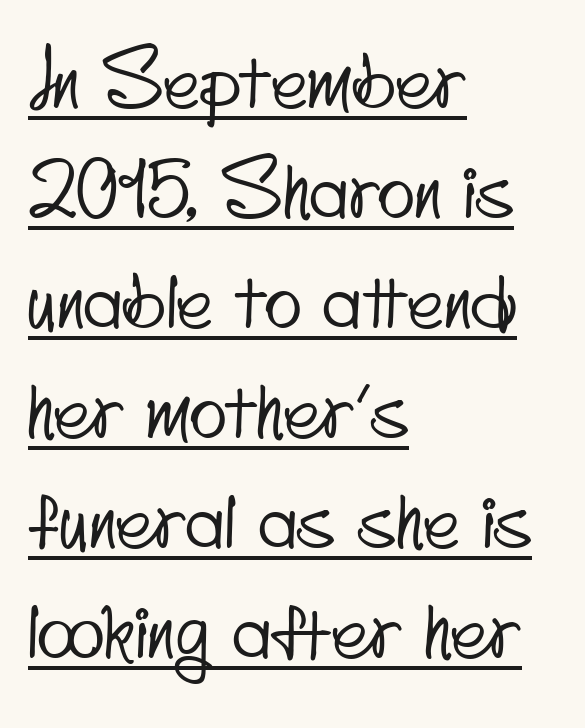
Q: Is the typeface a serif or a sans-serif typeface? A: Sans-serif.
Q: Is the text underlined? A: Yes.
Q: How is the paragraph aligned? A: Left-aligned.
Q: Is the spacing between letters normal or unusually wide? A: Normal.
Q: Is the spacing between lines tight, normal or loose? A: Normal.
Q: Width (condensed, normal, or wide)? A: Condensed.
Q: Stroke contrast? A: Low.
Q: x-height? A: Small.
Q: Monospaced? A: No.
